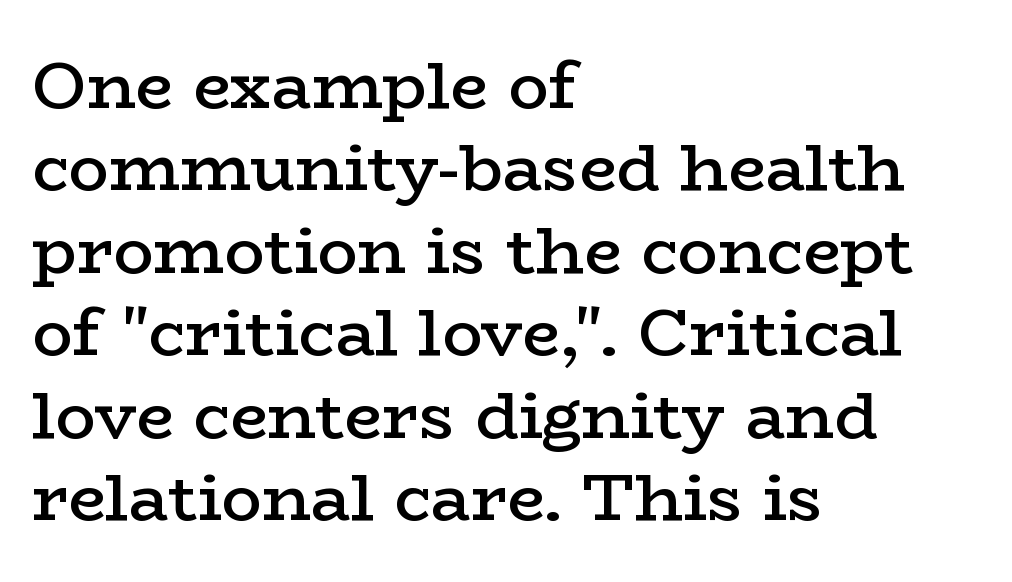
{"serif": "yes", "italic": "no", "bold": "semi", "weight": "semibold", "width": "wide", "stroke_contrast": "low", "x_height": "medium", "monospaced": "no", "underline": "no", "align": "left", "line_spacing_ratio": 1.23, "letter_spacing": "normal", "letter_spacing_em": 0.0, "glyph_px": 67}
